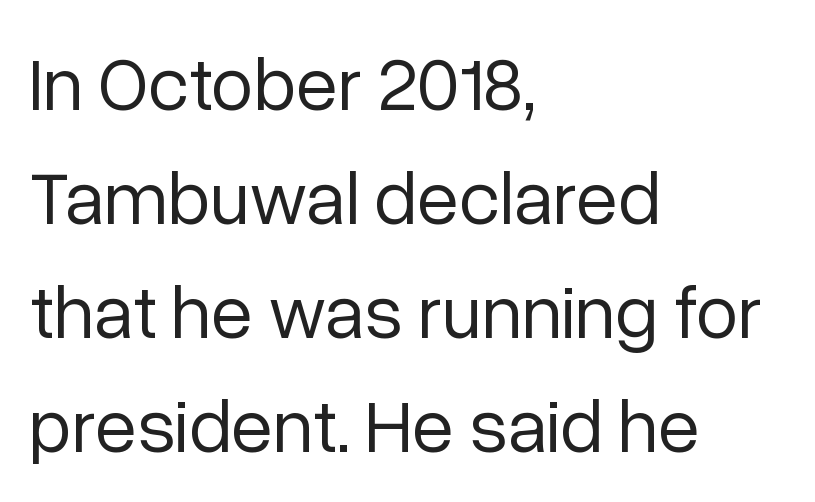
Notice how descenders clear the ascenders below comfortably — that's standard leading. The rag falls on the right side of this text block. The strokes are not fattened; the text isn't bold. The letters advance in unequal steps, a hallmark of proportional type.
